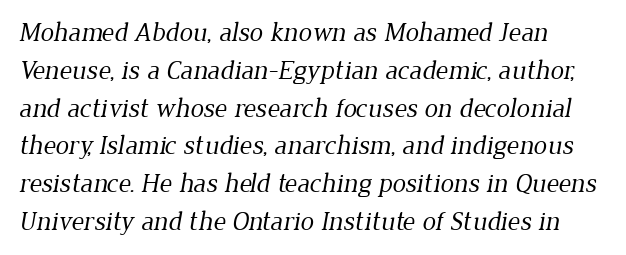
{"bold": "no", "underline": "no", "align": "left", "line_spacing": "normal", "line_spacing_ratio": 1.4, "letter_spacing": "normal", "letter_spacing_em": 0.0, "glyph_px": 27}
